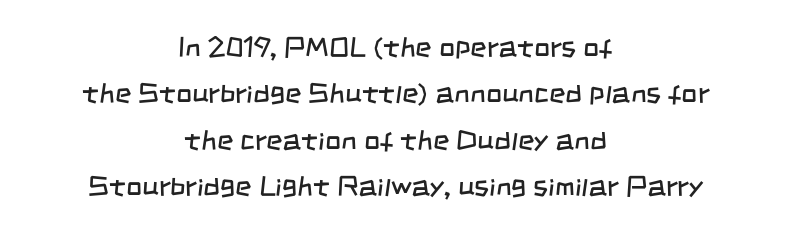
Q: Is the text bold? A: No.
Q: Is the typeface a serif or a sans-serif typeface? A: Sans-serif.
Q: Is the text underlined? A: No.
Q: How is the paragraph aligned? A: Centered.
Q: Is the spacing between letters normal or unusually wide? A: Normal.
Q: Is the spacing between lines tight, normal or loose? A: Normal.
Q: Width (condensed, normal, or wide)? A: Condensed.
Q: Stroke contrast? A: Low.
Q: x-height? A: Large.
Q: Monospaced? A: No.
